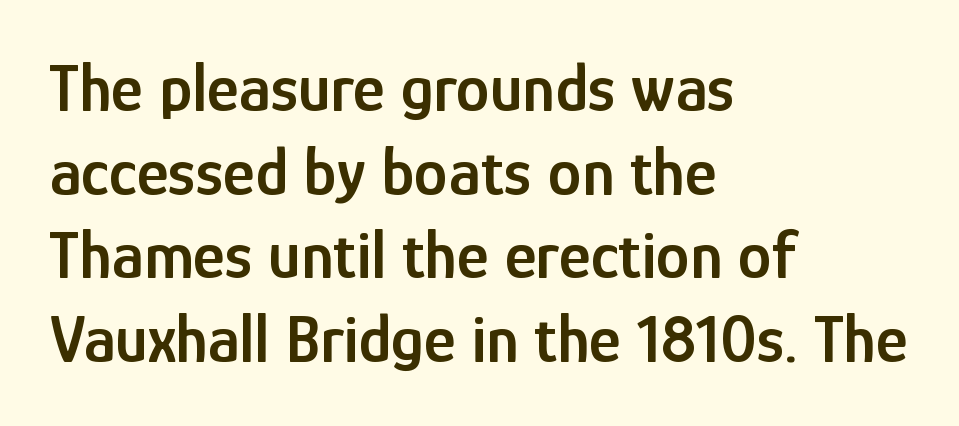
The image shows 68 px semibold, condensed sans-serif type, upright; set left-aligned, line spacing 1.23x, normal letter spacing, not underlined; low stroke contrast and a medium x-height.
